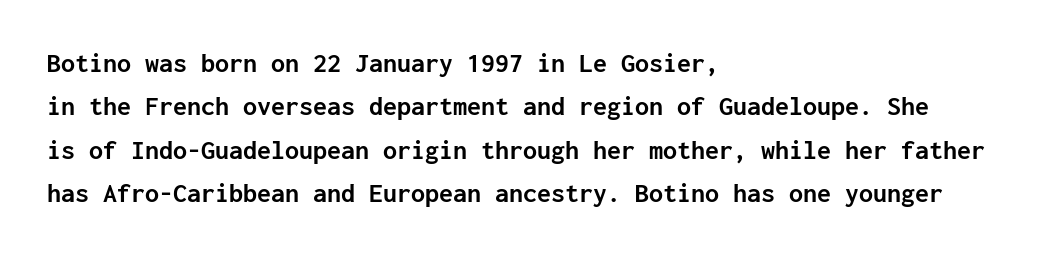
{"serif": "no", "italic": "no", "bold": "yes", "weight": "semibold", "width": "normal", "stroke_contrast": "low", "x_height": "medium", "monospaced": "yes", "underline": "no", "align": "left", "line_spacing": "normal", "line_spacing_ratio": 1.55, "letter_spacing": "normal", "letter_spacing_em": 0.0, "glyph_px": 28}
